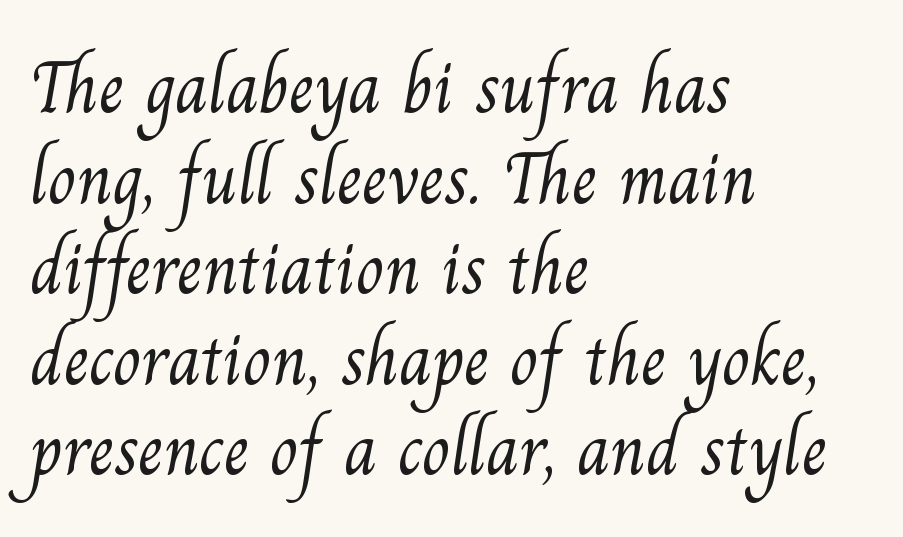
{"serif": "yes", "bold": "no", "weight": "light", "width": "normal", "stroke_contrast": "medium", "x_height": "small", "monospaced": "no", "underline": "no", "align": "left", "line_spacing_ratio": 1.24, "letter_spacing": "normal", "letter_spacing_em": 0.0, "glyph_px": 73}
